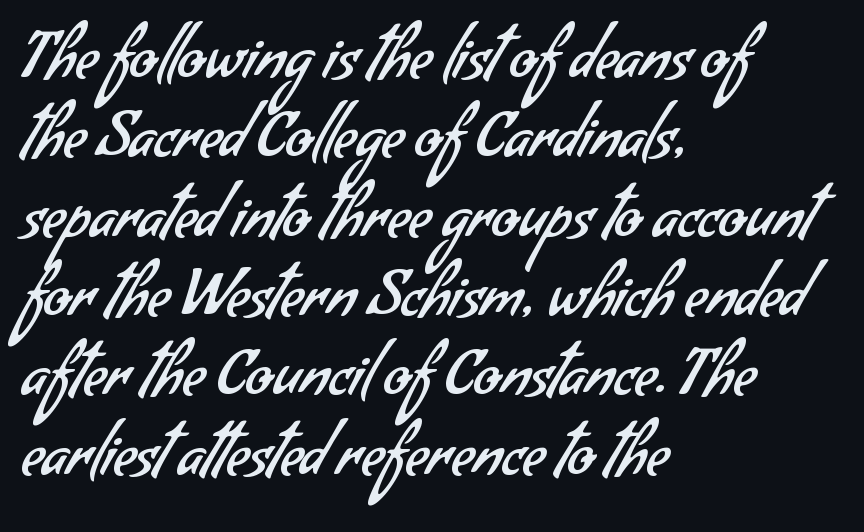
The image shows 62 px regular-weight sans-serif type; set left-aligned, normal line spacing (1.28x), normal letter spacing, not underlined; low stroke contrast and a small x-height.
